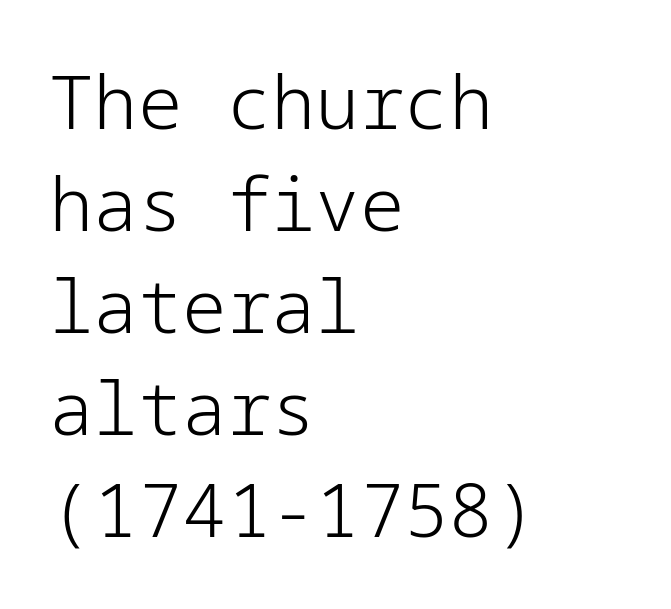
Q: Is the text bold? A: No.
Q: Is the text italic (slanted)? A: No, it is upright.
Q: Is the typeface a serif or a sans-serif typeface? A: Sans-serif.
Q: Is the text underlined? A: No.
Q: How is the paragraph aligned? A: Left-aligned.
Q: Is the spacing between letters normal or unusually wide? A: Normal.
Q: Is the spacing between lines tight, normal or loose? A: Normal.
Q: Width (condensed, normal, or wide)? A: Normal.
Q: Stroke contrast? A: Low.
Q: x-height? A: Medium.
